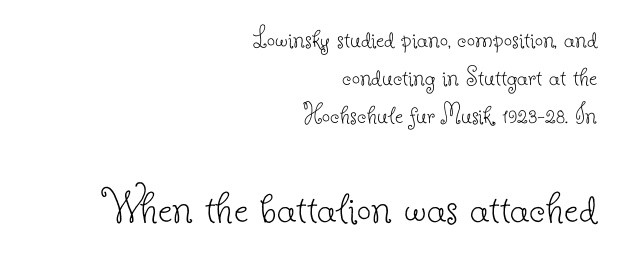
Q: Is the text bold? A: No.
Q: Is the text italic (slanted)? A: No, it is upright.
Q: Is the typeface a serif or a sans-serif typeface? A: Serif.
Q: Is the text underlined? A: No.
Q: How is the paragraph aligned? A: Right-aligned.
Q: Is the spacing between letters normal or unusually wide? A: Normal.
Q: Is the spacing between lines tight, normal or loose? A: Normal.
Q: Which block of text is set in a larger size, the first (top) or the second (bottom)? A: The second (bottom) one.
Q: Width (condensed, normal, or wide)? A: Normal.
Q: Stroke contrast? A: Low.
Q: x-height? A: Small.
Q: Monospaced? A: No.
